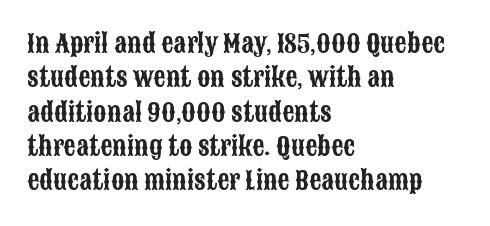
{"italic": "no", "underline": "no", "align": "left", "line_spacing": "normal", "line_spacing_ratio": 1.43, "letter_spacing": "normal", "letter_spacing_em": 0.0, "glyph_px": 24}
